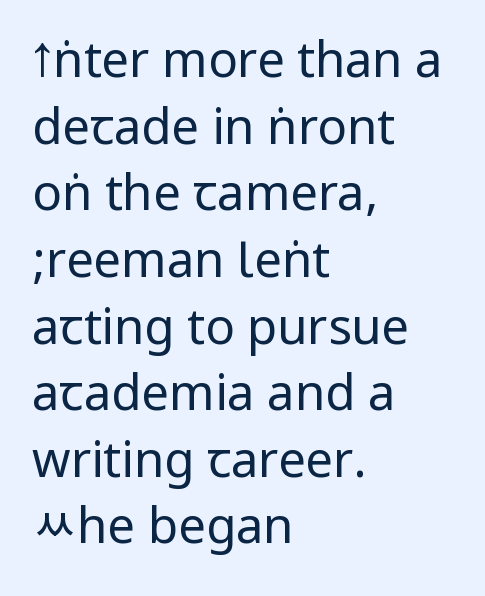
Q: Is the text bold? A: No.
Q: Is the text italic (slanted)? A: No, it is upright.
Q: Is the typeface a serif or a sans-serif typeface? A: Sans-serif.
Q: Is the text underlined? A: No.
Q: How is the paragraph aligned? A: Left-aligned.
Q: Is the spacing between letters normal or unusually wide? A: Normal.
Q: Is the spacing between lines tight, normal or loose? A: Normal.
Q: Width (condensed, normal, or wide)? A: Condensed.
Q: Stroke contrast? A: Low.
